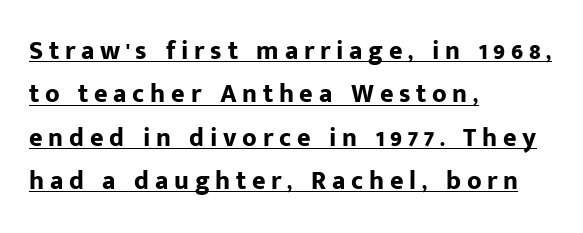
Q: Is the text bold? A: Yes.
Q: Is the text italic (slanted)? A: No, it is upright.
Q: Is the text underlined? A: Yes.
Q: How is the paragraph aligned? A: Left-aligned.
Q: Is the spacing between letters normal or unusually wide? A: Unusually wide.
Q: Is the spacing between lines tight, normal or loose? A: Normal.
